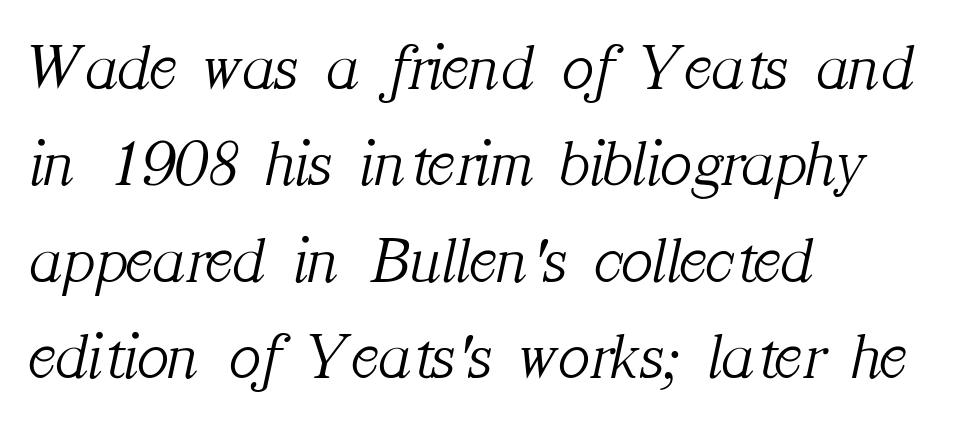
Q: Is the text bold? A: No.
Q: Is the text italic (slanted)? A: Yes, it leans right by about 12 degrees.
Q: Is the typeface a serif or a sans-serif typeface? A: Serif.
Q: Is the text underlined? A: No.
Q: How is the paragraph aligned? A: Left-aligned.
Q: Is the spacing between letters normal or unusually wide? A: Normal.
Q: Is the spacing between lines tight, normal or loose? A: Normal.
Q: Width (condensed, normal, or wide)? A: Normal.
Q: Stroke contrast? A: Medium.
Q: x-height? A: Medium.
Q: Monospaced? A: No.
